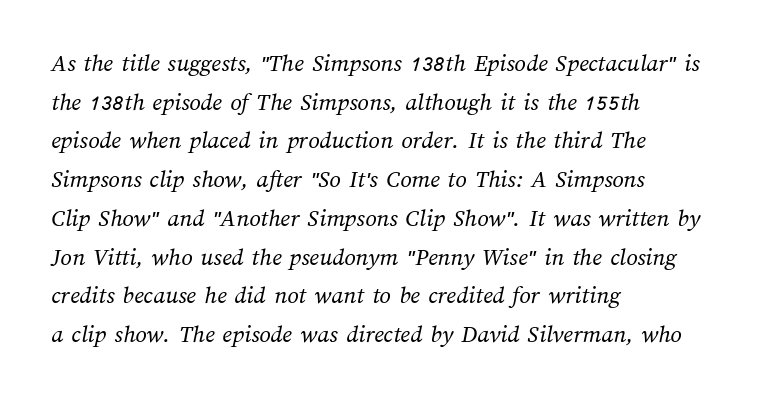
Q: Is the text bold? A: No.
Q: Is the text underlined? A: No.
Q: How is the paragraph aligned? A: Left-aligned.
Q: Is the spacing between letters normal or unusually wide? A: Normal.
Q: Is the spacing between lines tight, normal or loose? A: Normal.
